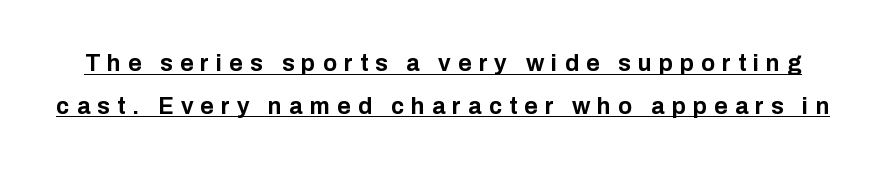
Students, this is bold: see how much ink each stroke carries. Posture: straight, roman, zero tilt. Inter-character spacing is expanded well beyond the font's built-in metrics. Beneath each row of characters lies a ruled line.
